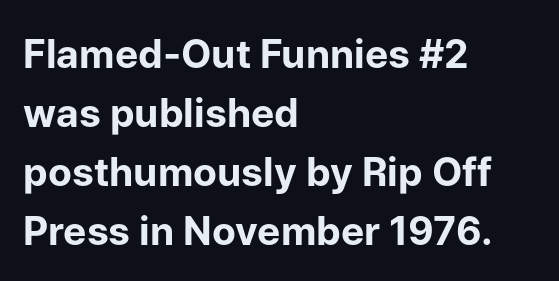
The image shows 39 px bold sans-serif type, upright; set left-aligned, normal line spacing (1.51x), normal letter spacing, not underlined; low stroke contrast and a medium x-height.
